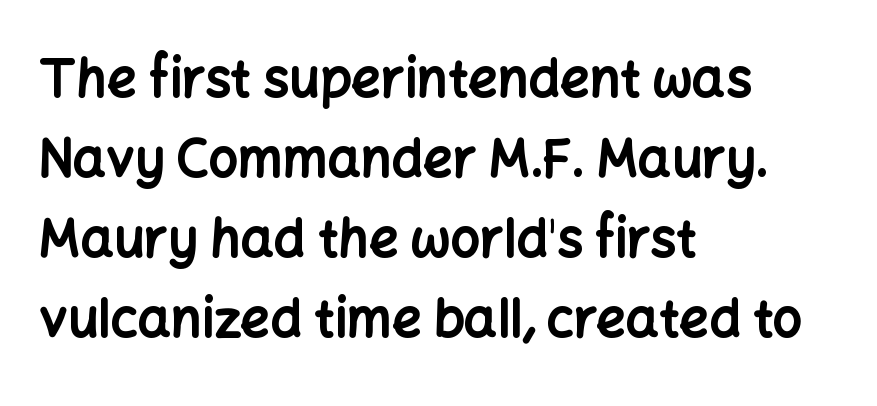
Letter spacing: default. These lines stack with their left ends in a neat column. The font family rendered here belongs to the sans-serif group. Each row of text sits above clean, open space. The letters advance in unequal steps, a hallmark of proportional type. One glance says typical: line gaps are just what's usual.
